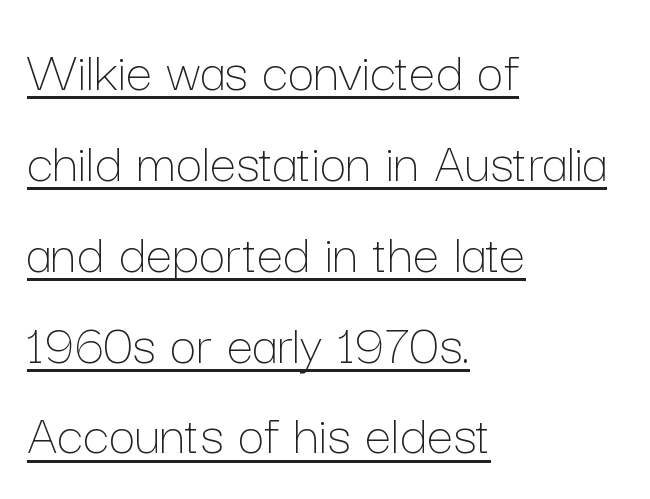
Q: Is the text bold? A: No.
Q: Is the text italic (slanted)? A: No, it is upright.
Q: Is the text underlined? A: Yes.
Q: How is the paragraph aligned? A: Left-aligned.
Q: Is the spacing between letters normal or unusually wide? A: Normal.
Q: Is the spacing between lines tight, normal or loose? A: Normal.
Q: Width (condensed, normal, or wide)? A: Normal.
Q: Stroke contrast? A: Low.
Q: x-height? A: Medium.
Q: Monospaced? A: No.
